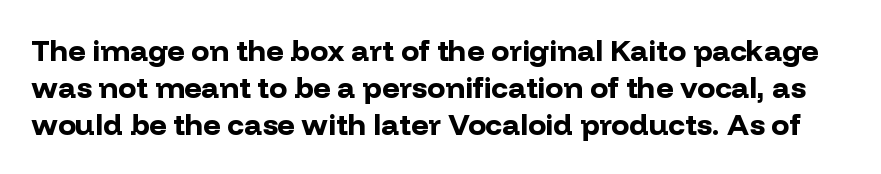
The image shows 30 px bold sans-serif type, upright; set line spacing 1.23x, normal letter spacing, not underlined; low stroke contrast and a medium x-height.
